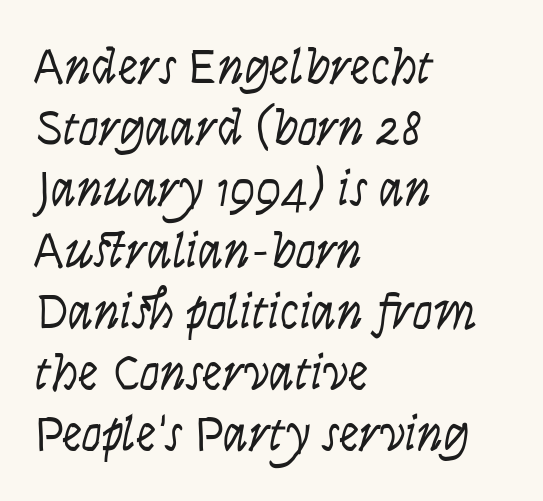
Q: Is the text bold? A: No.
Q: Is the text italic (slanted)? A: Yes.
Q: Is the typeface a serif or a sans-serif typeface? A: Sans-serif.
Q: Is the text underlined? A: No.
Q: How is the paragraph aligned? A: Left-aligned.
Q: Is the spacing between letters normal or unusually wide? A: Normal.
Q: Width (condensed, normal, or wide)? A: Condensed.
Q: Stroke contrast? A: Low.
Q: x-height? A: Large.
Q: Monospaced? A: No.
